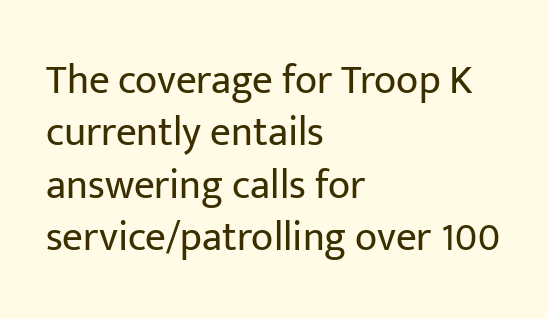
{"serif": "no", "italic": "no", "bold": "no", "weight": "regular", "width": "normal", "stroke_contrast": "low", "x_height": "medium", "monospaced": "no", "underline": "no", "align": "left", "line_spacing": "normal", "line_spacing_ratio": 1.28, "letter_spacing": "normal", "letter_spacing_em": 0.0, "glyph_px": 41}
